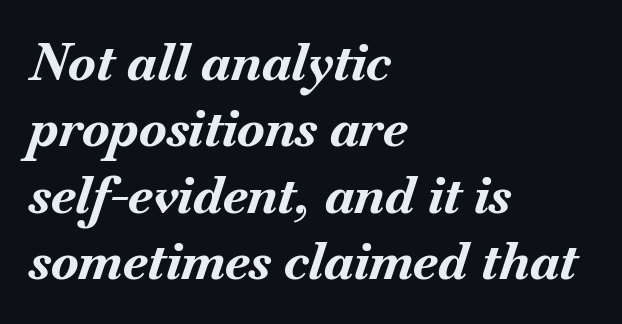
Q: Is the text bold? A: Yes.
Q: Is the text italic (slanted)? A: Yes, it leans right by about 18 degrees.
Q: Is the text underlined? A: No.
Q: How is the paragraph aligned? A: Left-aligned.
Q: Is the spacing between letters normal or unusually wide? A: Normal.
Q: Is the spacing between lines tight, normal or loose? A: Normal.
Q: Width (condensed, normal, or wide)? A: Normal.
Q: Stroke contrast? A: Medium.
Q: x-height? A: Small.
Q: Monospaced? A: No.
